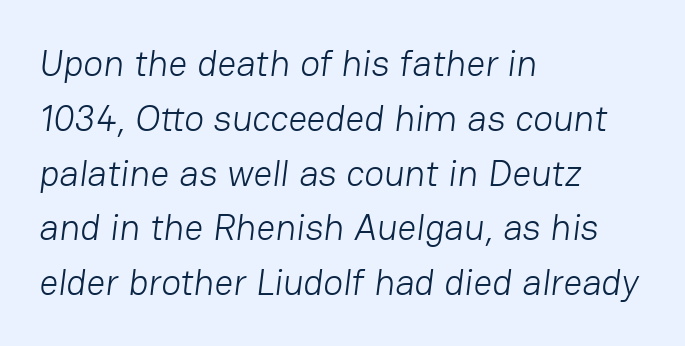
Letter spacing: default. The setting favours the left margin, as ordinary paragraphs usually do. Nothing heavy about these letters — not bold at all. This sample uses a sans-serif face. Each letter keeps its own natural width here, so spacing adapts to shape.
